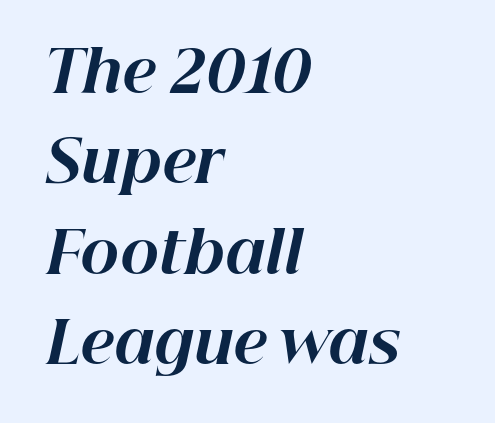
The image shows 58 px bold type, italic (leaning right); set left-aligned, normal line spacing (1.56x), normal letter spacing, not underlined; high stroke contrast and a medium x-height.
